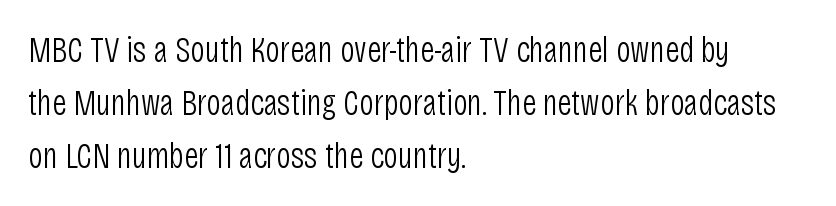
Q: Is the text bold? A: No.
Q: Is the text italic (slanted)? A: No, it is upright.
Q: Is the typeface a serif or a sans-serif typeface? A: Sans-serif.
Q: Is the text underlined? A: No.
Q: How is the paragraph aligned? A: Left-aligned.
Q: Is the spacing between letters normal or unusually wide? A: Normal.
Q: Is the spacing between lines tight, normal or loose? A: Normal.
Q: Width (condensed, normal, or wide)? A: Condensed.
Q: Stroke contrast? A: Low.
Q: x-height? A: Large.
Q: Monospaced? A: No.
